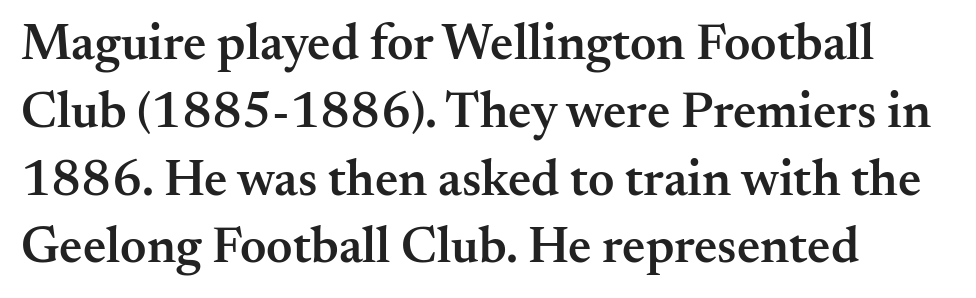
The lines are quadded left. Look at the bottom of the vertical strokes: they flare into serifs here. Notice the strokes are somewhat thickened but not fully heavy: this is a semibold. Looks like regular typesetting: each glyph gets only the width it needs. This block has exactly the height ordinary leading produces.
